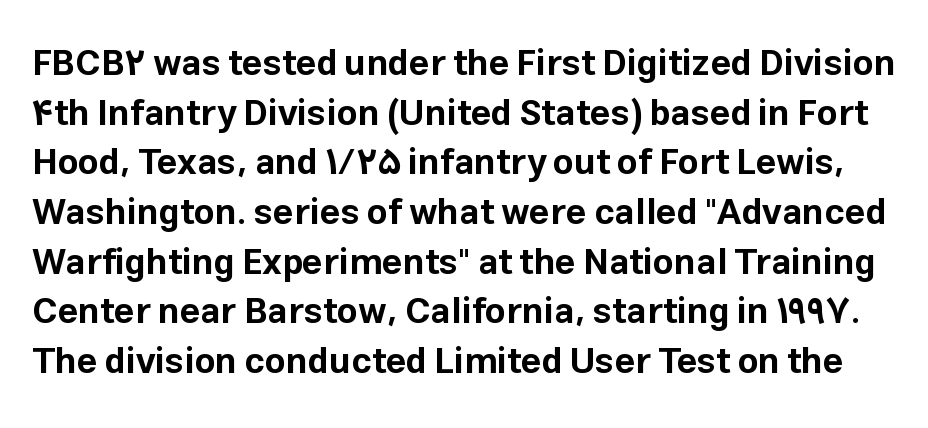
{"serif": "no", "italic": "no", "bold": "yes", "weight": "bold", "width": "normal", "stroke_contrast": "low", "x_height": "medium", "monospaced": "no", "underline": "no", "line_spacing": "normal", "line_spacing_ratio": 1.38, "letter_spacing": "normal", "letter_spacing_em": 0.0, "glyph_px": 36}
